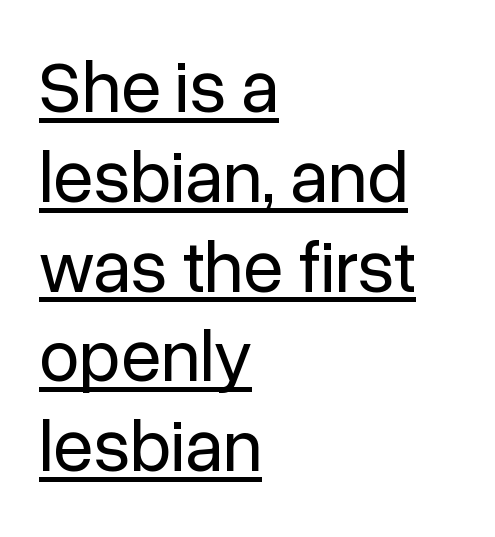
Q: Is the text bold? A: No.
Q: Is the text italic (slanted)? A: No, it is upright.
Q: Is the typeface a serif or a sans-serif typeface? A: Sans-serif.
Q: Is the text underlined? A: Yes.
Q: How is the paragraph aligned? A: Left-aligned.
Q: Is the spacing between letters normal or unusually wide? A: Normal.
Q: Width (condensed, normal, or wide)? A: Normal.
Q: Stroke contrast? A: Low.
Q: x-height? A: Medium.
Q: Monospaced? A: No.
